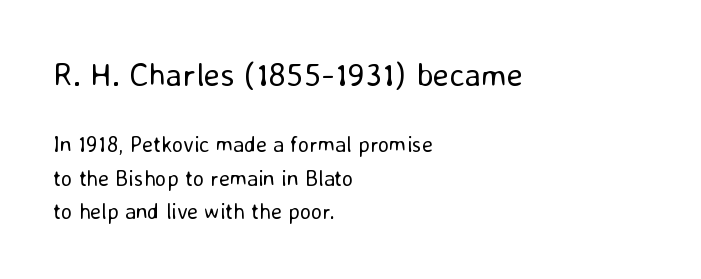
The image shows 33 px regular-weight sans-serif type, upright; set left-aligned, normal line spacing (1.53x), normal letter spacing, not underlined; the first (top) block is 1.5x larger; low stroke contrast and a medium x-height.
